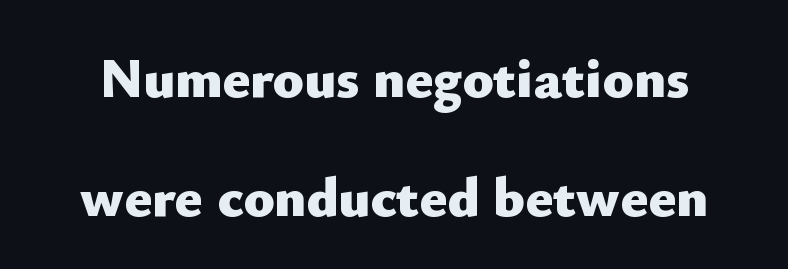
{"serif": "no", "italic": "no", "bold": "yes", "weight": "heavy", "width": "normal", "stroke_contrast": "low", "x_height": "small", "monospaced": "no", "underline": "no", "line_spacing": "loose", "line_spacing_ratio": 2.08, "letter_spacing": "normal", "letter_spacing_em": 0.0, "glyph_px": 57}
